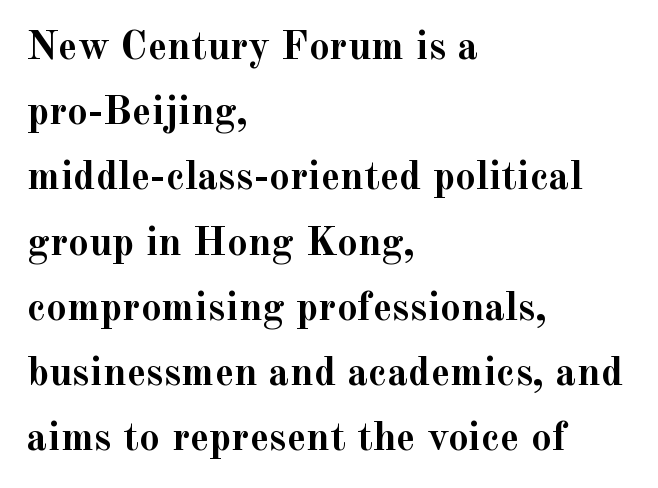
The image shows 41 px semibold serif type, upright; set left-aligned, normal line spacing (1.59x), normal letter spacing, not underlined; a small x-height.
